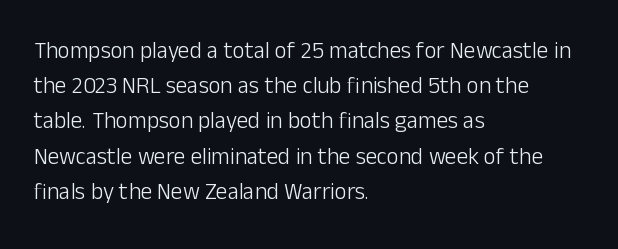
Q: Is the text bold? A: No.
Q: Is the text italic (slanted)? A: No, it is upright.
Q: Is the text underlined? A: No.
Q: How is the paragraph aligned? A: Left-aligned.
Q: Is the spacing between letters normal or unusually wide? A: Normal.
Q: Is the spacing between lines tight, normal or loose? A: Normal.
